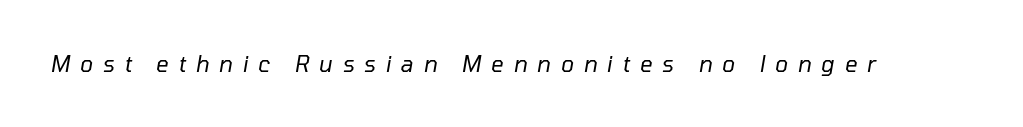
{"italic": "yes", "lean": "right", "slant_degrees": 10, "bold": "no", "underline": "no", "letter_spacing": "wide", "letter_spacing_em": 0.44, "glyph_px": 22}
